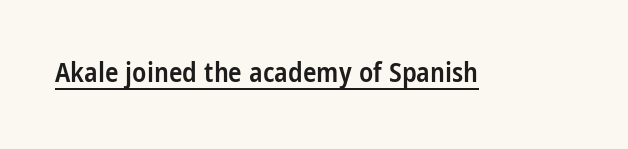
Q: Is the text bold? A: Semi-bold.
Q: Is the text italic (slanted)? A: No, it is upright.
Q: Is the typeface a serif or a sans-serif typeface? A: Sans-serif.
Q: Is the text underlined? A: Yes.
Q: Is the spacing between letters normal or unusually wide? A: Normal.
Q: Width (condensed, normal, or wide)? A: Condensed.
Q: Stroke contrast? A: Low.
Q: x-height? A: Large.
Q: Monospaced? A: No.
